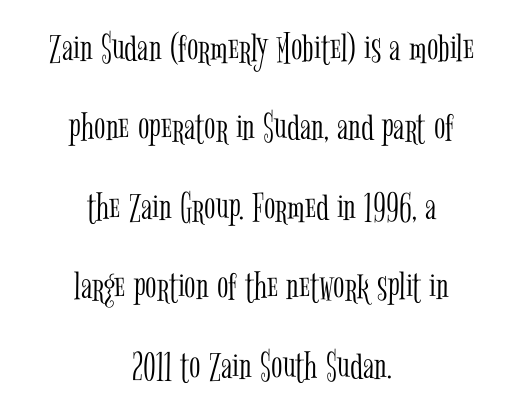
Q: Is the text bold? A: No.
Q: Is the text italic (slanted)? A: No, it is upright.
Q: Is the typeface a serif or a sans-serif typeface? A: Serif.
Q: Is the text underlined? A: No.
Q: How is the paragraph aligned? A: Centered.
Q: Is the spacing between letters normal or unusually wide? A: Normal.
Q: Width (condensed, normal, or wide)? A: Condensed.
Q: Stroke contrast? A: Low.
Q: x-height? A: Medium.
Q: Monospaced? A: No.
